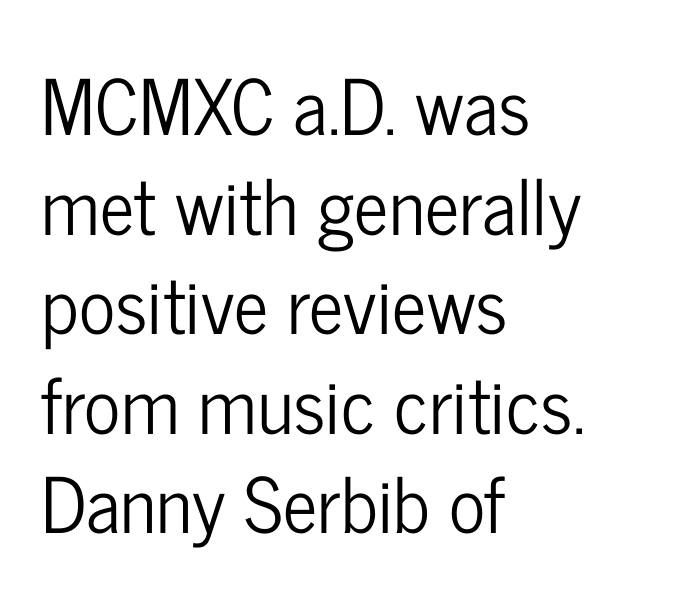
{"serif": "no", "italic": "no", "width": "condensed", "stroke_contrast": "low", "x_height": "medium", "monospaced": "no", "underline": "no", "align": "left", "line_spacing": "normal", "line_spacing_ratio": 1.31, "letter_spacing": "normal", "letter_spacing_em": 0.0, "glyph_px": 76}
